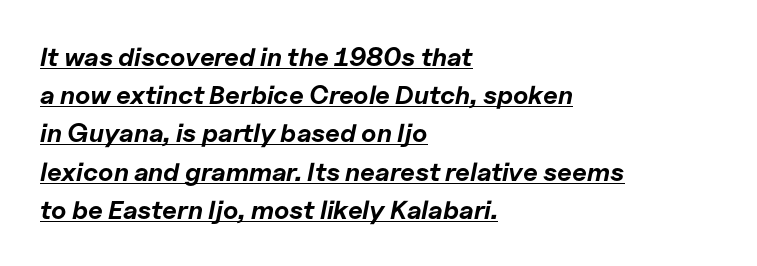
The image shows 26 px bold type, italic (leaning right); set left-aligned, normal line spacing (1.47x), normal letter spacing, underlined.
